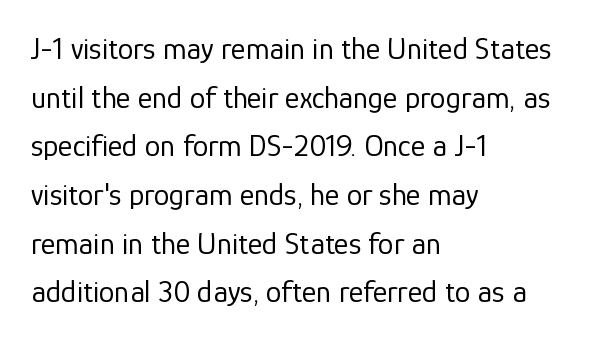
{"serif": "no", "italic": "no", "bold": "no", "weight": "regular", "width": "normal", "stroke_contrast": "low", "x_height": "medium", "monospaced": "no", "underline": "no", "align": "left", "line_spacing": "normal", "line_spacing_ratio": 1.57, "letter_spacing": "normal", "letter_spacing_em": 0.0, "glyph_px": 31}
